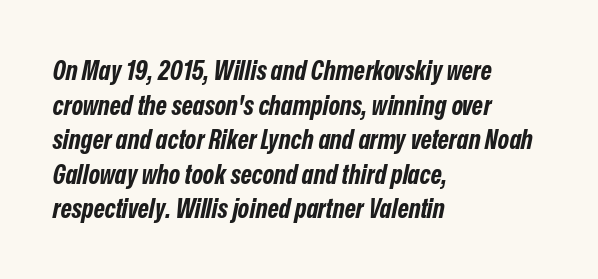
{"italic": "yes", "lean": "right", "slant_degrees": 12, "bold": "yes", "underline": "no", "align": "left", "line_spacing": "normal", "line_spacing_ratio": 1.28, "letter_spacing": "normal", "letter_spacing_em": 0.0, "glyph_px": 27}
